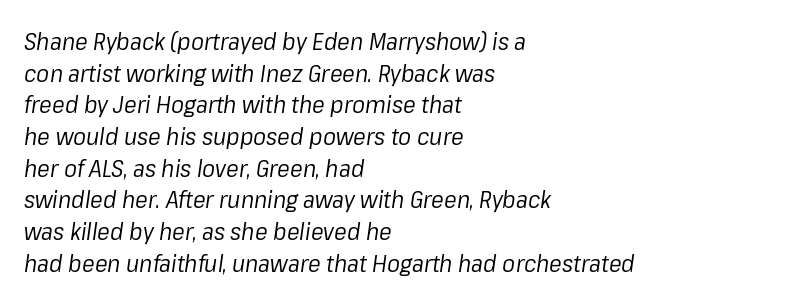
{"italic": "yes", "lean": "right", "slant_degrees": 8, "bold": "no", "underline": "no", "align": "left", "line_spacing": "normal", "line_spacing_ratio": 1.32, "letter_spacing": "normal", "letter_spacing_em": 0.0, "glyph_px": 24}
